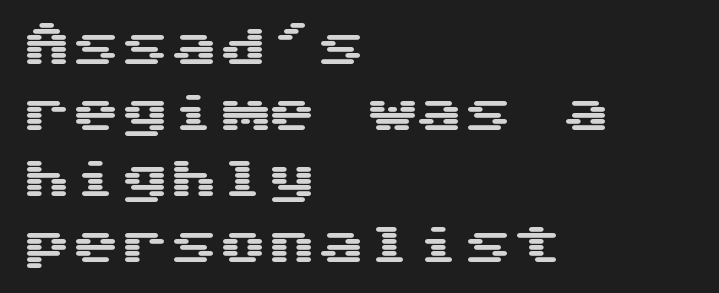
The space between consecutive lines is moderate. Words float on clear page, feet unadorned. Each word holds together tightly as a unit, with standard inter-letter gaps. Teacher's note: observe the even left margin — that is flush-left alignment. Observe the absence of serifs on each vertical stroke in this sample.
